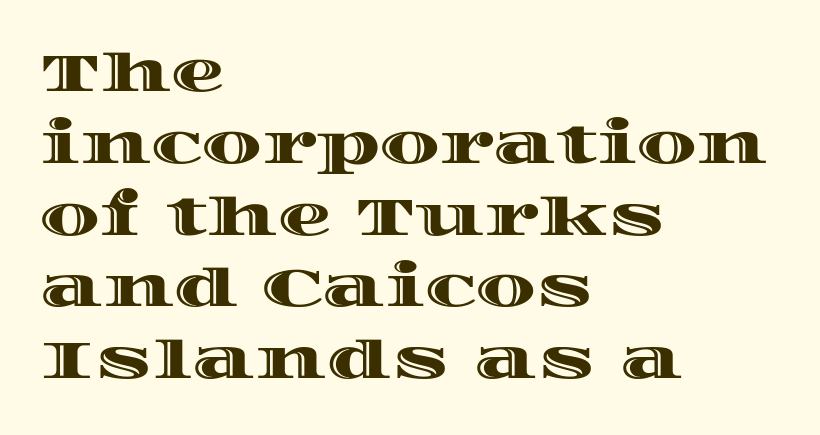
Q: Is the text italic (slanted)? A: No, it is upright.
Q: Is the text underlined? A: No.
Q: How is the paragraph aligned? A: Left-aligned.
Q: Is the spacing between letters normal or unusually wide? A: Normal.
Q: Is the spacing between lines tight, normal or loose? A: Normal.
Q: Width (condensed, normal, or wide)? A: Wide.
Q: x-height? A: Large.
Q: Monospaced? A: No.
